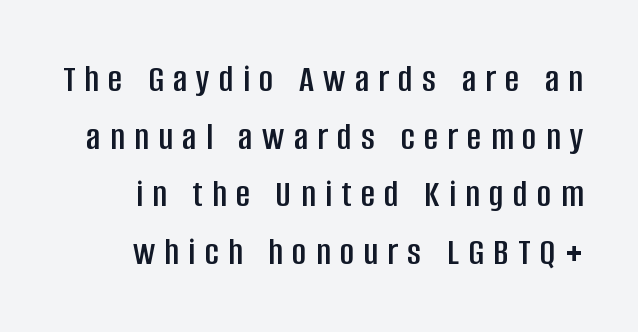
{"serif": "no", "italic": "no", "width": "condensed", "stroke_contrast": "low", "x_height": "large", "monospaced": "no", "underline": "no", "line_spacing": "normal", "line_spacing_ratio": 1.48, "letter_spacing": "wide", "letter_spacing_em": 0.24, "glyph_px": 39}
